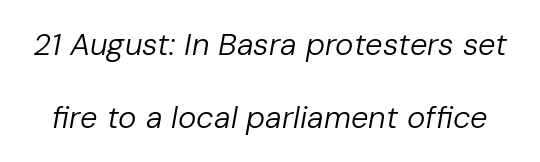
Q: Is the text bold? A: No.
Q: Is the text italic (slanted)? A: Yes, it leans right by about 10 degrees.
Q: Is the text underlined? A: No.
Q: Is the spacing between letters normal or unusually wide? A: Normal.
Q: Is the spacing between lines tight, normal or loose? A: Loose.
Q: Width (condensed, normal, or wide)? A: Normal.
Q: Stroke contrast? A: Low.
Q: x-height? A: Medium.
Q: Monospaced? A: No.
